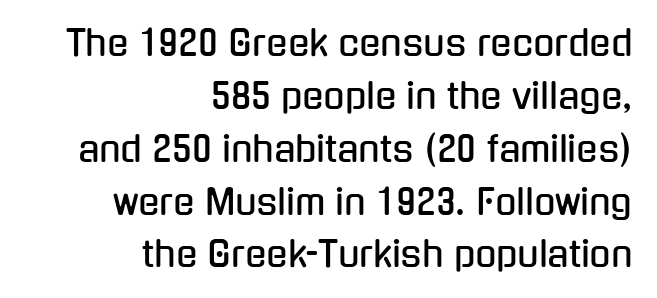
Does extra space separate the letters? No, they use regular spacing. The passage shown is typed in a proportional face where columns would drift. This rendering uses right alignment, leaving the left contour irregular. Normally led — the rows are evenly, conventionally spaced. Each row of text sits above clean, open space.
